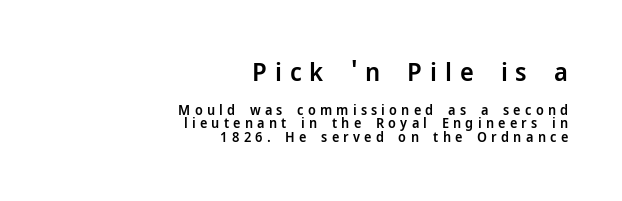
This sample uses expanded letter spacing, leaving extra air between glyphs. In terms of leading, this rendering errs on the cramped side. The lines in this sample share a right terminus and differ only in where they begin. Every character sits straight up, as roman type does. Set as a demibold, roughly 600 on the weight scale. The initial chunk of copy outweighs the following chunk in type size.
